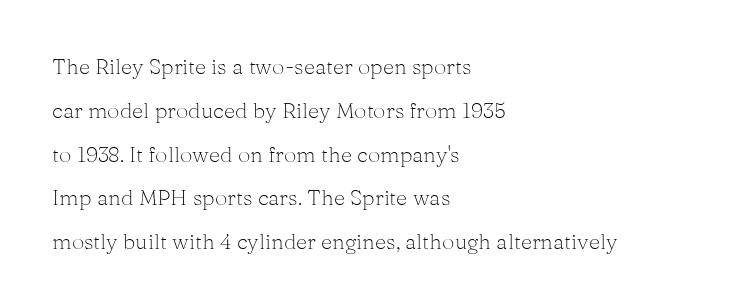
One glance says open: line gaps are wider than usual. These glyphs show unthickened strokes, regular width or finer. Descenders hang freely into open space. Visually the block forms a straight wall on the left and a jagged coastline on the right.
